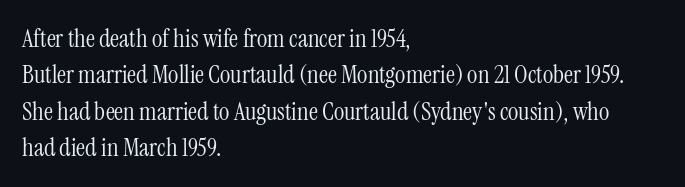
In terms of posture, this sample is upright. The passage shown has conventional tracking throughout. The zone under the glyphs is completely vacant. The lines are quadded left. These glyphs show unthickened strokes, regular width or finer. Rows of type keep a routine distance in the vertical direction.
